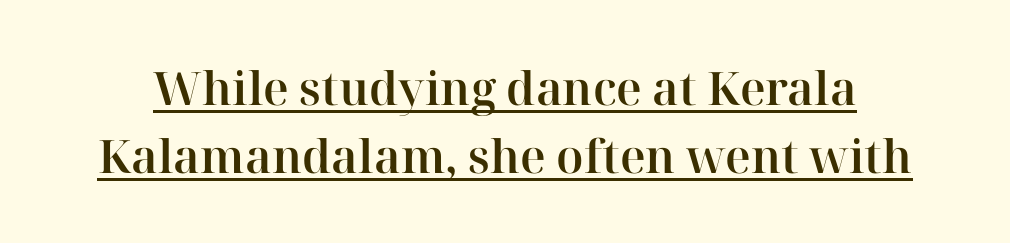
Q: Is the text italic (slanted)? A: No, it is upright.
Q: Is the typeface a serif or a sans-serif typeface? A: Serif.
Q: Is the text underlined? A: Yes.
Q: Is the spacing between letters normal or unusually wide? A: Normal.
Q: Is the spacing between lines tight, normal or loose? A: Normal.
Q: Width (condensed, normal, or wide)? A: Normal.
Q: Stroke contrast? A: High.
Q: x-height? A: Medium.
Q: Monospaced? A: No.
